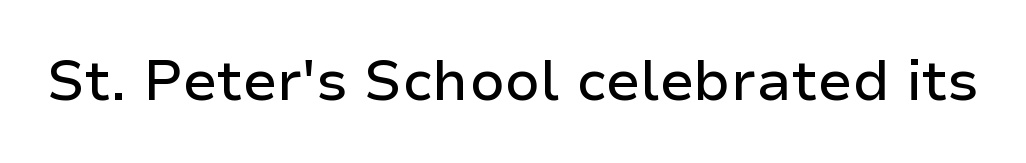
The letters carry no serifs — their stems end cleanly without finishing strokes. Words appear dense and cohesive because spacing is normal. Spacing verdict: proportional, widths tailored to each character. No italicization has been applied; the sample stays upright. The strip under each line holds only bare page.
